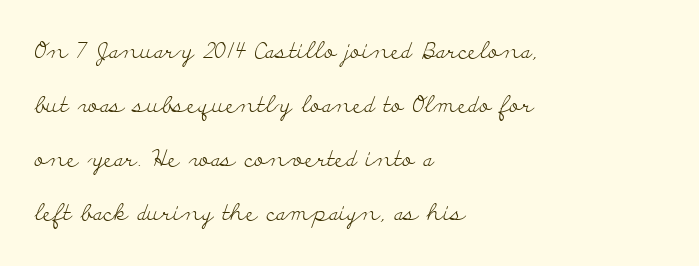
Decoration check: the copy has no underline. The tracking reads as untouched default to a designer's eye. Left-aligned paragraph, ragged on the right. No heavy texture on the line: the type isn't bold. Successive baselines arrive slowly, with a big drop between each.
